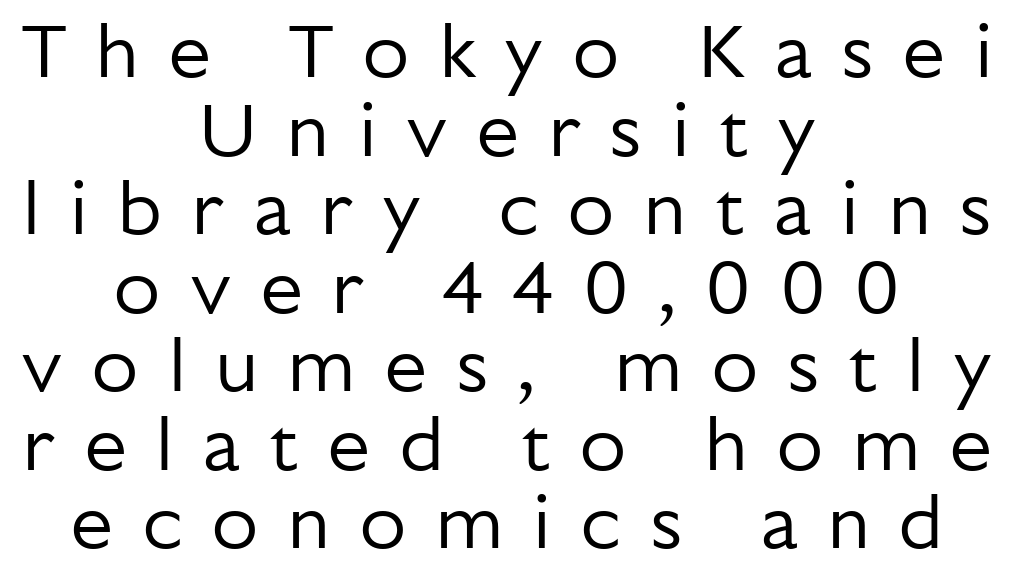
Stroke thickness stays within the range of a standard reading face or lighter. Short and long lines alike share a common midpoint. Posture: straight, roman, zero tilt. Classification — sans serif. The vertical gap from one line to the next is small. These lines are rendered in a variable-pitch font.
